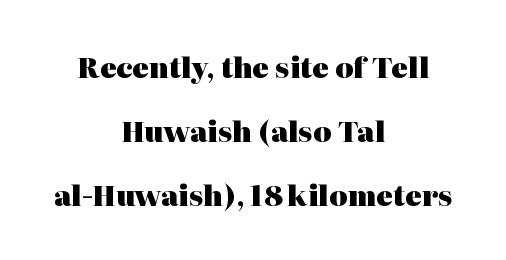
{"serif": "yes", "italic": "no", "bold": "yes", "weight": "heavy", "width": "normal", "stroke_contrast": "high", "x_height": "medium", "monospaced": "no", "underline": "no", "align": "center", "line_spacing": "loose", "line_spacing_ratio": 2.28, "letter_spacing": "normal", "letter_spacing_em": 0.0, "glyph_px": 28}
